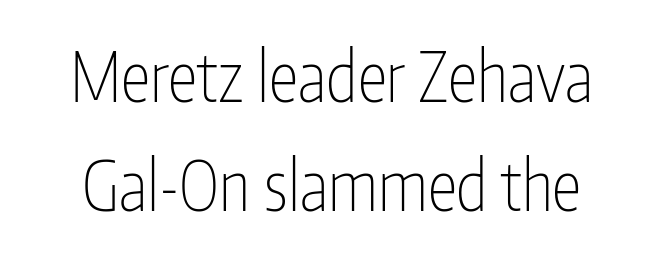
{"serif": "no", "italic": "no", "bold": "no", "weight": "thin", "width": "condensed", "stroke_contrast": "low", "x_height": "medium", "monospaced": "no", "underline": "no", "line_spacing": "normal", "line_spacing_ratio": 1.61, "letter_spacing": "normal", "letter_spacing_em": 0.0, "glyph_px": 68}
